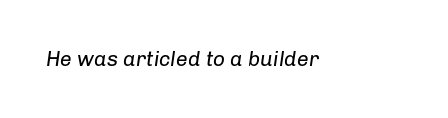
{"italic": "yes", "lean": "right", "slant_degrees": 8, "bold": "no", "underline": "no", "letter_spacing": "normal", "letter_spacing_em": 0.0, "glyph_px": 21}
